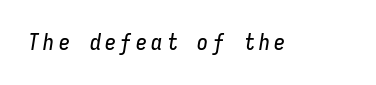
{"italic": "yes", "lean": "right", "slant_degrees": 9, "underline": "no", "letter_spacing": "wide", "letter_spacing_em": 0.2, "glyph_px": 22}
